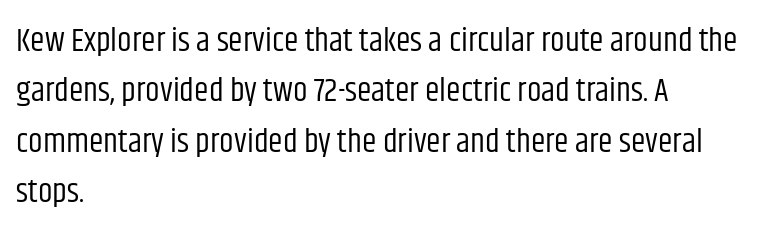
The image shows 33 px regular-weight, condensed sans-serif type, upright; set left-aligned, normal line spacing (1.53x), normal letter spacing, not underlined; low stroke contrast and a large x-height.
